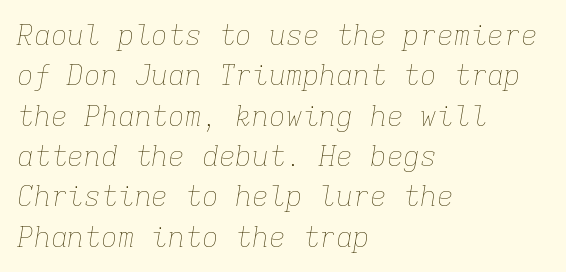
The image shows 28 px thin type, italic (leaning right), monospaced; set left-aligned, normal line spacing (1.44x), normal letter spacing, not underlined; low stroke contrast and a medium x-height.
